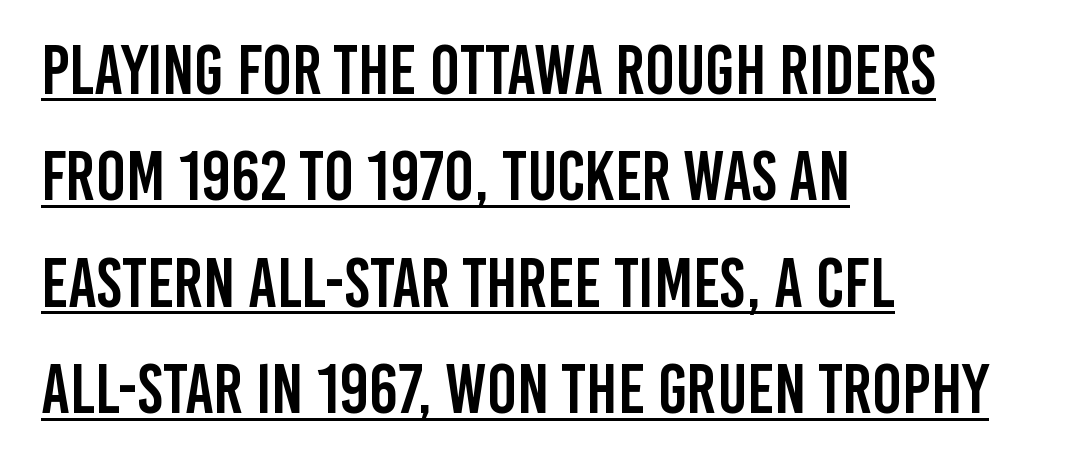
The image shows 70 px condensed sans-serif type, upright; set left-aligned, normal line spacing (1.52x), normal letter spacing, underlined; low stroke contrast and a large x-height.
